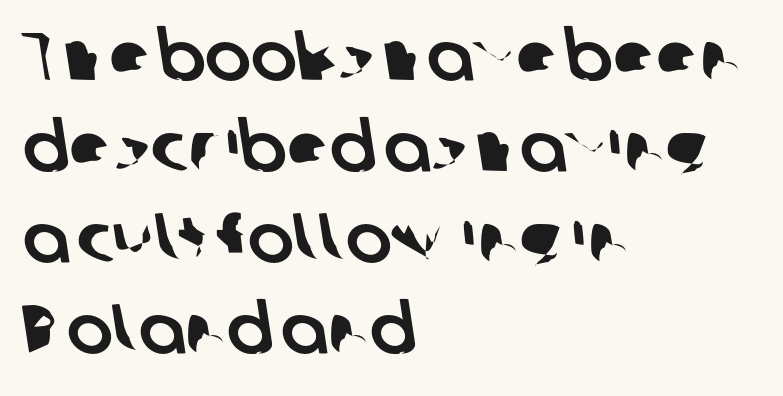
The image shows 69 px sans-serif type; set left-aligned, normal line spacing (1.32x), normal letter spacing, not underlined; low stroke contrast and a medium x-height.
